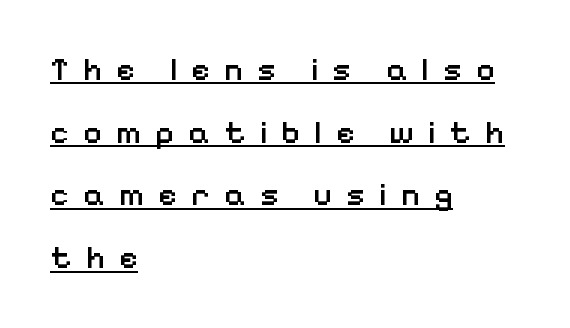
Do the characters align in a grid? No, the font is proportional. This block would shrink considerably if given ordinary leading; it's expanded now. Caption: lettering with a line underneath. Leftover space on each line is placed entirely after the last word. I'd describe the lettering as semibold — firm but not a full bold.
